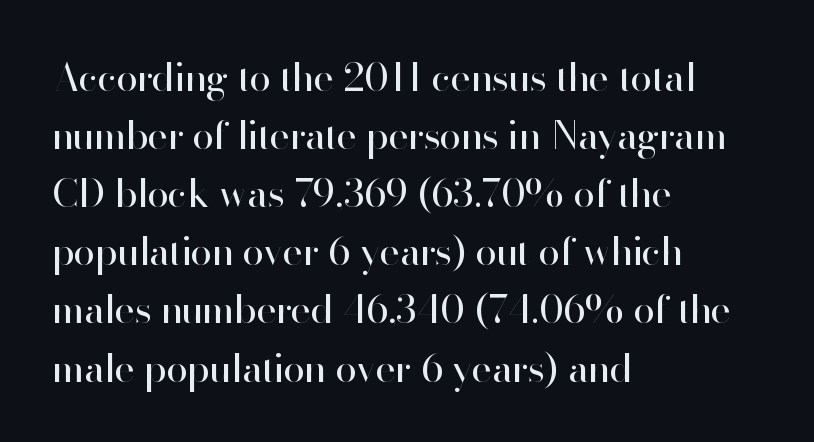
The image shows 39 px regular-weight sans-serif type, upright; set left-aligned, normal line spacing (1.49x), normal letter spacing, not underlined; high stroke contrast and a small x-height.
